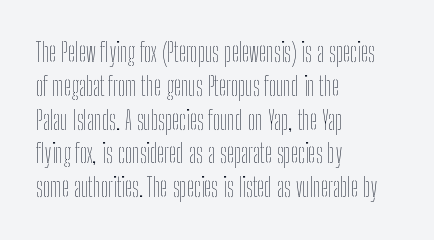
Q: Is the text bold? A: No.
Q: Is the text italic (slanted)? A: No, it is upright.
Q: Is the text underlined? A: No.
Q: How is the paragraph aligned? A: Left-aligned.
Q: Is the spacing between letters normal or unusually wide? A: Normal.
Q: Is the spacing between lines tight, normal or loose? A: Normal.
